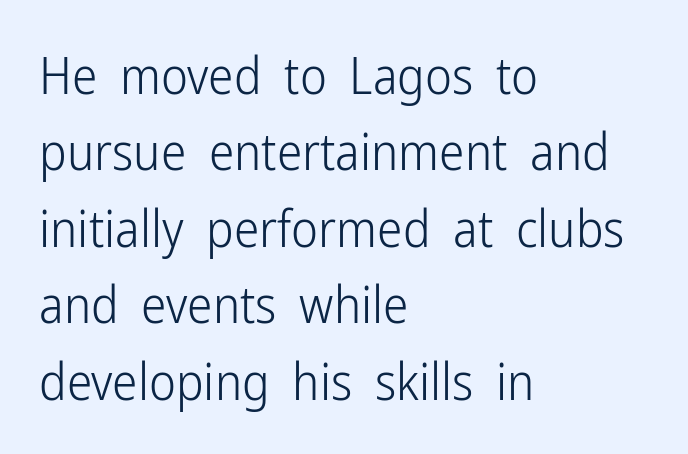
Q: Is the text bold? A: No.
Q: Is the text italic (slanted)? A: No, it is upright.
Q: Is the typeface a serif or a sans-serif typeface? A: Sans-serif.
Q: Is the text underlined? A: No.
Q: How is the paragraph aligned? A: Left-aligned.
Q: Is the spacing between letters normal or unusually wide? A: Normal.
Q: Is the spacing between lines tight, normal or loose? A: Normal.
Q: Width (condensed, normal, or wide)? A: Condensed.
Q: Stroke contrast? A: Low.
Q: x-height? A: Medium.
Q: Monospaced? A: No.
